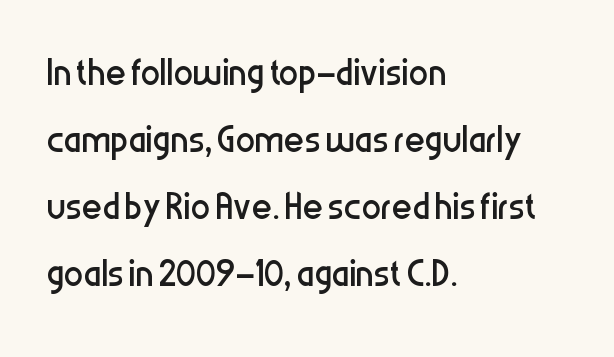
To sum up the face: it is a sans, with no serifs. Reading down the column, the eye jumps a familiar distance to each next line. The face used here is proportionally spaced, like ordinary book or web type. The typesetting does not lean heavy: it is not bold.
